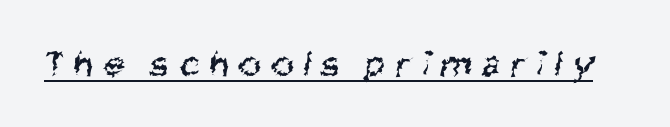
Q: Is the text bold? A: No.
Q: Is the typeface a serif or a sans-serif typeface? A: Sans-serif.
Q: Is the text underlined? A: Yes.
Q: Is the spacing between letters normal or unusually wide? A: Unusually wide.
Q: Width (condensed, normal, or wide)? A: Condensed.
Q: Stroke contrast? A: Medium.
Q: x-height? A: Large.
Q: Monospaced? A: No.
